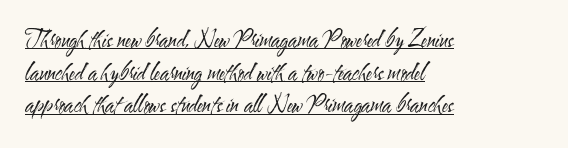
The image shows 22 px text type; set left-aligned, normal line spacing (1.48x), normal letter spacing, underlined.
